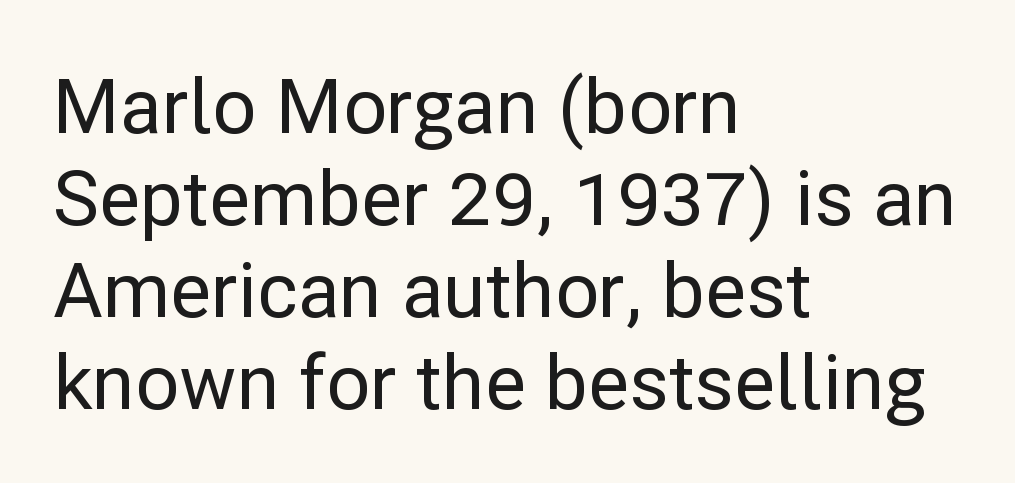
The image shows 76 px sans-serif type, upright; set left-aligned, line spacing 1.21x, normal letter spacing, not underlined; low stroke contrast and a medium x-height.
